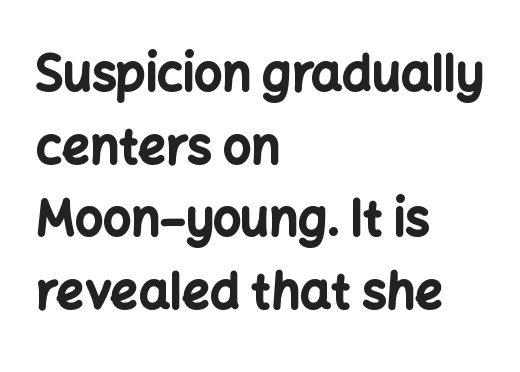
Q: Is the text bold? A: Yes.
Q: Is the text italic (slanted)? A: No, it is upright.
Q: Is the typeface a serif or a sans-serif typeface? A: Sans-serif.
Q: Is the text underlined? A: No.
Q: How is the paragraph aligned? A: Left-aligned.
Q: Is the spacing between letters normal or unusually wide? A: Normal.
Q: Is the spacing between lines tight, normal or loose? A: Normal.
Q: Width (condensed, normal, or wide)? A: Normal.
Q: Stroke contrast? A: Low.
Q: x-height? A: Medium.
Q: Monospaced? A: No.
